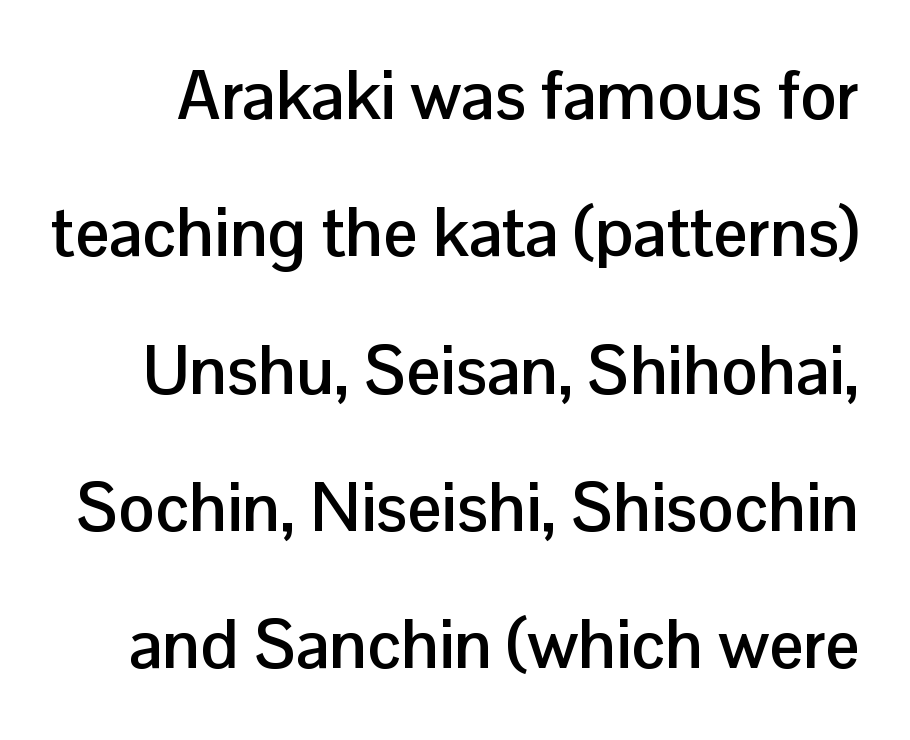
Font category for this specimen: sans-serif. Plenty of ink on the page — the face is bold. Unmarked baselines from the first word to the last. Loosely led — the rows are spread out.
